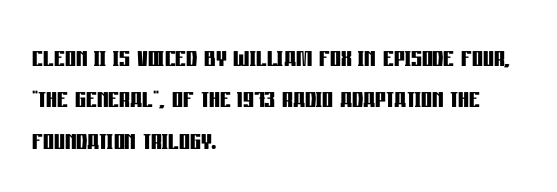
{"serif": "no", "italic": "no", "bold": "yes", "weight": "semibold", "width": "condensed", "stroke_contrast": "low", "x_height": "large", "monospaced": "no", "underline": "no", "align": "left", "line_spacing_ratio": 1.22, "letter_spacing": "normal", "letter_spacing_em": 0.0, "glyph_px": 34}
